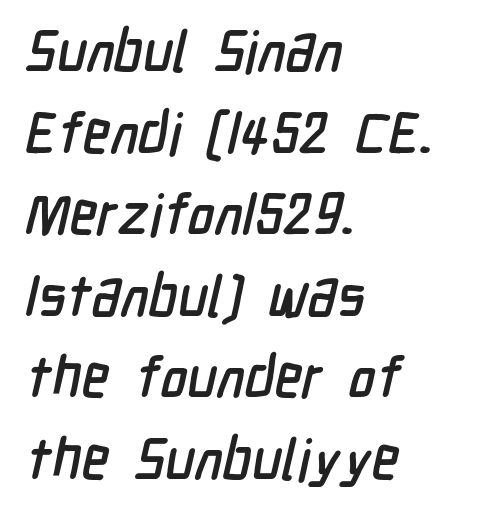
What's the leading like? Ordinary, nothing unusual. In CSS terms this would be text-align: left. Nobody drew a line under any word here. Stroke terminals: plain, sans-serif. A typesetter would call this proportional, since set widths differ per character. The line texture is even and compact thanks to regular tracking.
